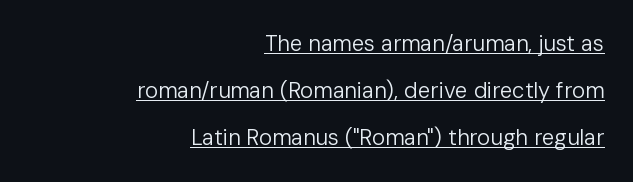
{"italic": "no", "bold": "no", "underline": "yes", "align": "right", "line_spacing": "loose", "line_spacing_ratio": 2.14, "letter_spacing": "normal", "letter_spacing_em": 0.0, "glyph_px": 22}
